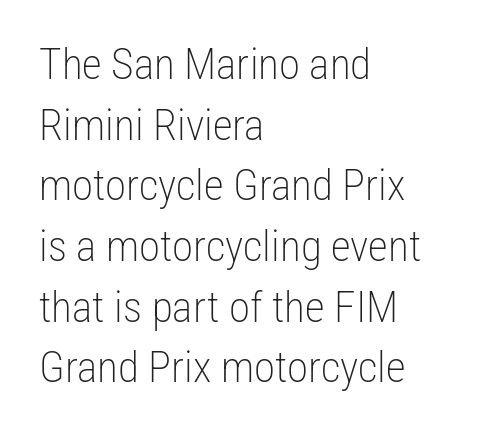
Q: Is the text bold? A: No.
Q: Is the text italic (slanted)? A: No, it is upright.
Q: Is the typeface a serif or a sans-serif typeface? A: Sans-serif.
Q: Is the text underlined? A: No.
Q: How is the paragraph aligned? A: Left-aligned.
Q: Is the spacing between letters normal or unusually wide? A: Normal.
Q: Is the spacing between lines tight, normal or loose? A: Normal.
Q: Width (condensed, normal, or wide)? A: Condensed.
Q: Stroke contrast? A: Low.
Q: x-height? A: Medium.
Q: Monospaced? A: No.
